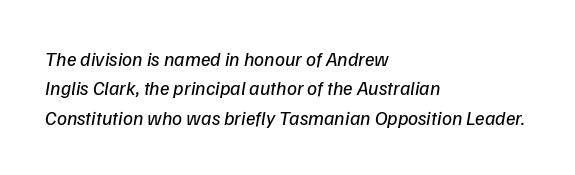
Letters have the restrained weight of plain body copy at most. Glyph-to-glyph distance matches everyday printed text. The glyphs look as if they've been sheared to an angle. Each line starts at the same left margin while the right side varies.
